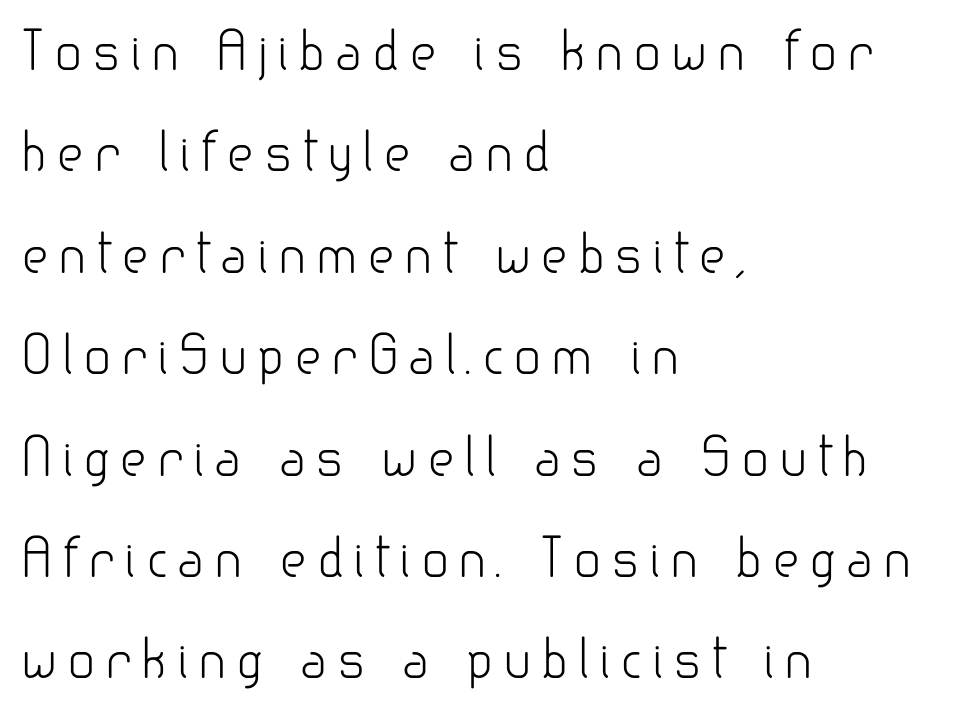
The image shows 52 px light sans-serif type, upright; set left-aligned, loose line spacing (1.95x), not underlined; low stroke contrast and a small x-height.
